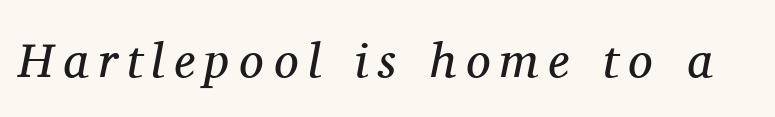
The image shows 49 px regular-weight serif type, italic (leaning right); set unusually wide letter spacing (+0.2 em), not underlined; medium stroke contrast and a medium x-height.
